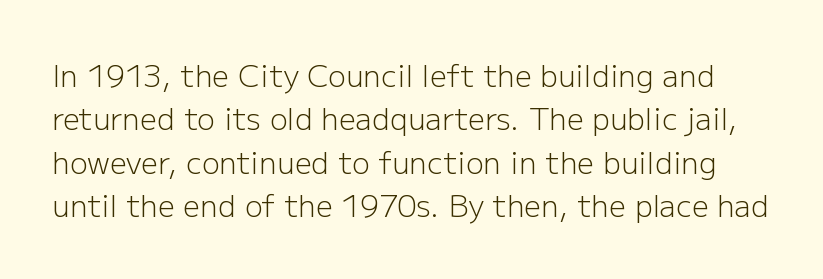
Q: Is the text bold? A: No.
Q: Is the text italic (slanted)? A: No, it is upright.
Q: Is the typeface a serif or a sans-serif typeface? A: Sans-serif.
Q: Is the text underlined? A: No.
Q: Is the spacing between letters normal or unusually wide? A: Normal.
Q: Is the spacing between lines tight, normal or loose? A: Normal.
Q: Width (condensed, normal, or wide)? A: Normal.
Q: Stroke contrast? A: Low.
Q: x-height? A: Medium.
Q: Monospaced? A: No.
